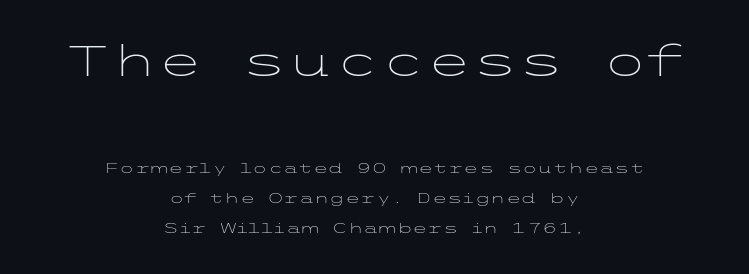
The image shows 42 px light, wide sans-serif type, upright; set centered, loose line spacing (2.13x), normal letter spacing, not underlined; the first (top) block is 3.0x larger; low stroke contrast and a medium x-height.
